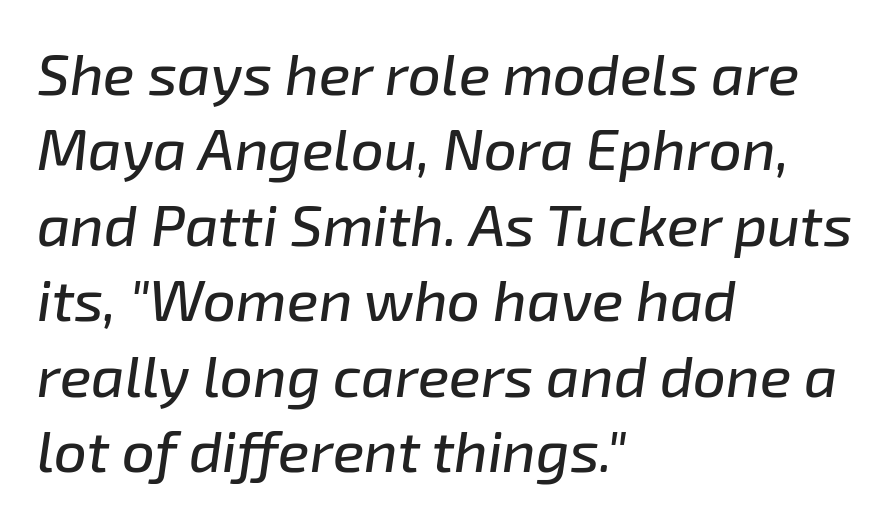
{"italic": "yes", "lean": "right", "slant_degrees": 8, "width": "normal", "stroke_contrast": "low", "x_height": "medium", "monospaced": "no", "underline": "no", "align": "left", "line_spacing": "normal", "line_spacing_ratio": 1.3, "letter_spacing": "normal", "letter_spacing_em": 0.0, "glyph_px": 58}
